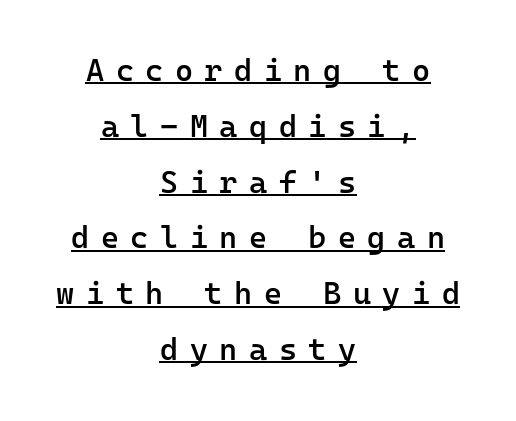
The passage shown has open, widely tracked lettering throughout. The letters stand upright; this is a roman face. The text block is weighted toward neither margin, spreading evenly from the middle. Are there feet on the stems? There aren't — it's a sans. Slightly chunky letters — semibold, I'd say, not full bold. Underline: present.
